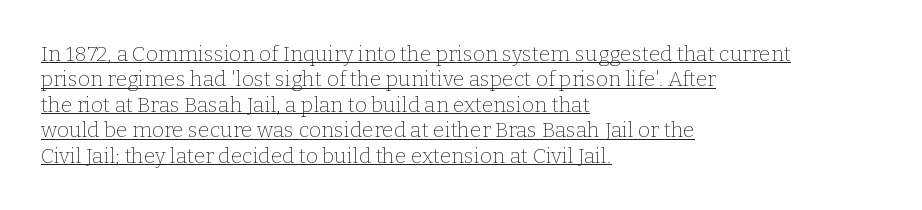
Q: Is the text bold? A: No.
Q: Is the text italic (slanted)? A: No, it is upright.
Q: Is the text underlined? A: Yes.
Q: How is the paragraph aligned? A: Left-aligned.
Q: Is the spacing between letters normal or unusually wide? A: Normal.
